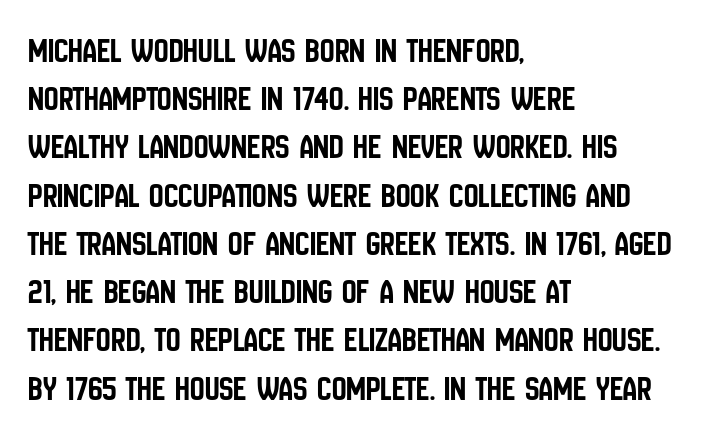
Type without underlining. The rendering uses natural spacing where letterforms have individual widths. One glance says typical: line gaps are just what's usual. The lines are quadded left. Note: no serifs on the glyphs.
